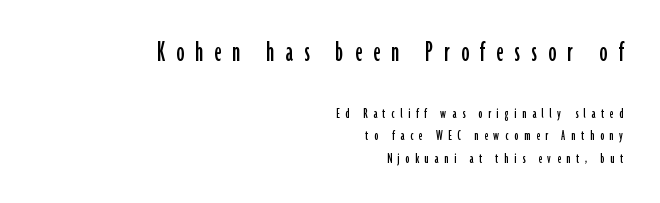
The image shows 31 px condensed sans-serif type, upright; set right-aligned, normal line spacing (1.41x), unusually wide letter spacing (+0.36 em), not underlined; the first (top) block is 1.94x larger; low stroke contrast and a medium x-height.
